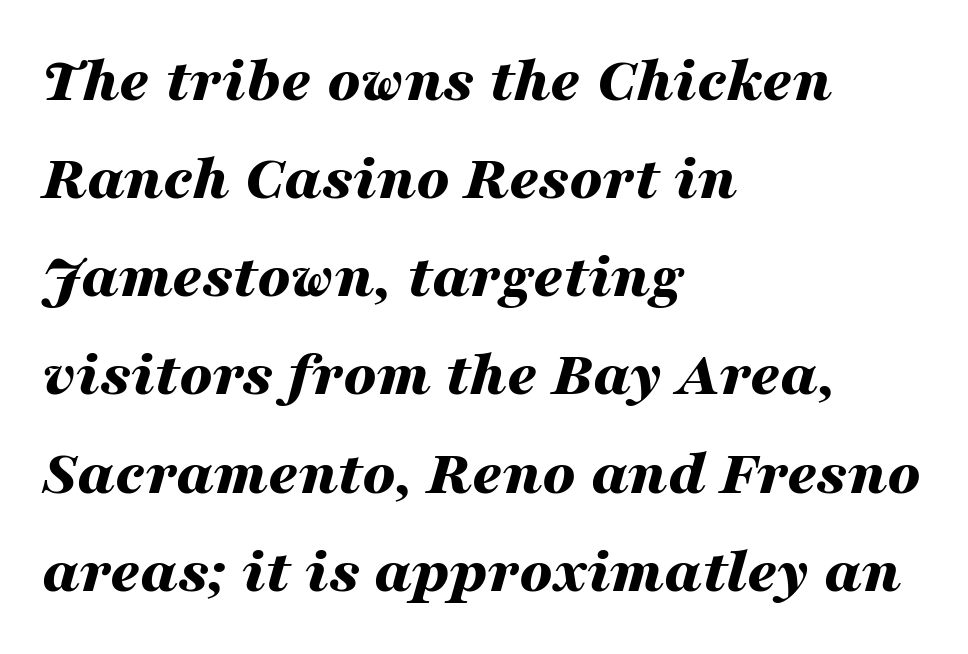
Compared with typical body copy, the letter spacing here is the same. The face used here is proportionally spaced, like ordinary book or web type. Layout note: lines flush left. In terms of leading, this rendering sits right in the middle. The glyphs look as if they've been sheared to an angle. The words here are not underlined.
